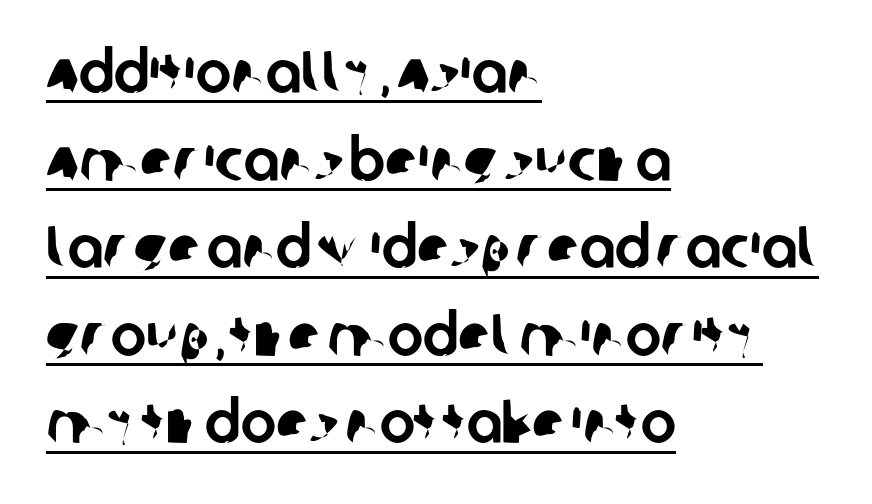
One-word summary of the alignment: left. Observe the ordinary spacing: letters are neighbours, not strangers. Regarding leading, the lines here are spaced in the standard way. The rendered words wear a rule along their underside. Do the characters align in a grid? No, the font is proportional.
